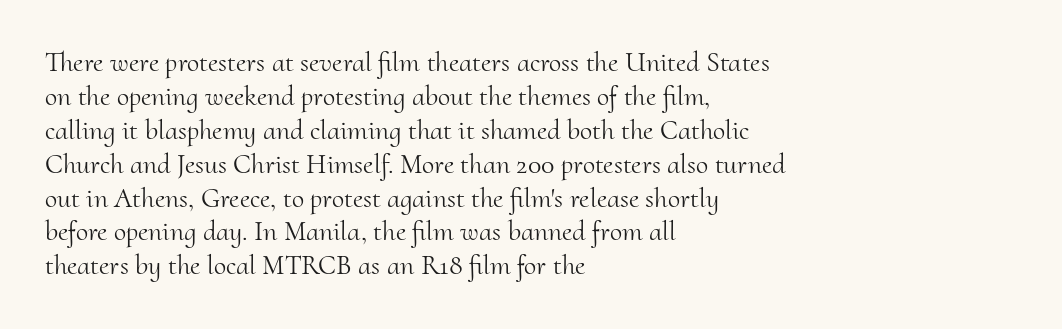
The image shows 28 px light serif type, upright; set left-aligned, line spacing 1.21x, normal letter spacing, not underlined; medium stroke contrast and a small x-height.
